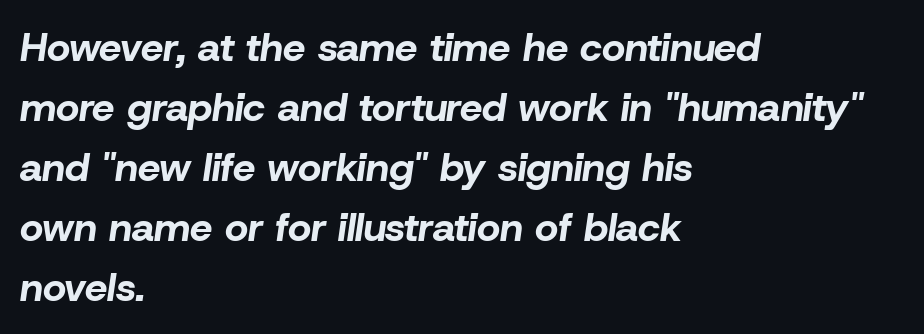
{"italic": "yes", "lean": "right", "slant_degrees": 8, "bold": "yes", "weight": "bold", "width": "normal", "stroke_contrast": "low", "x_height": "medium", "monospaced": "no", "underline": "no", "align": "left", "line_spacing": "normal", "line_spacing_ratio": 1.5, "letter_spacing": "normal", "letter_spacing_em": 0.0, "glyph_px": 40}
